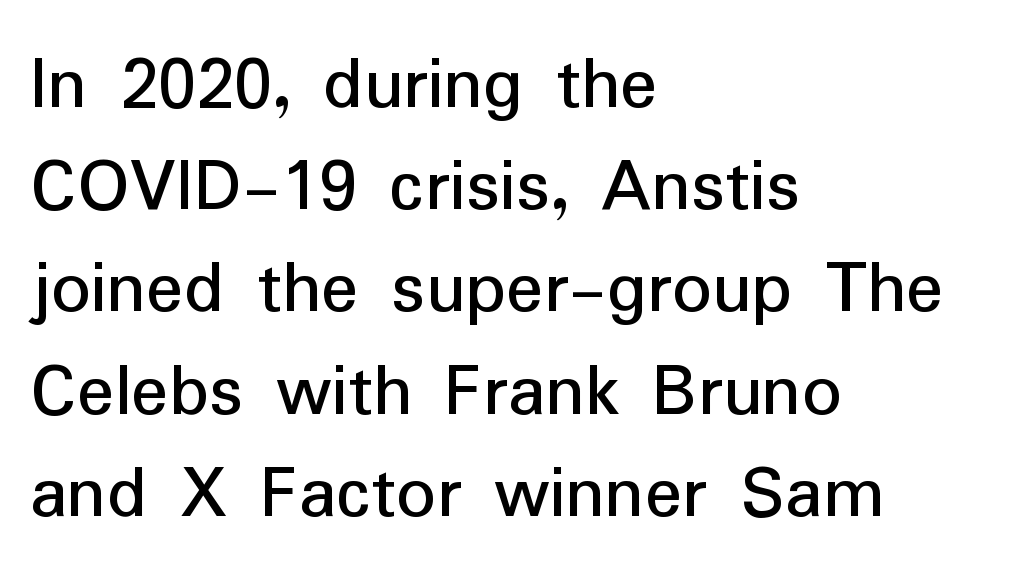
The image shows 78 px sans-serif type, upright; set left-aligned, normal line spacing (1.31x), normal letter spacing, not underlined; low stroke contrast and a medium x-height.
